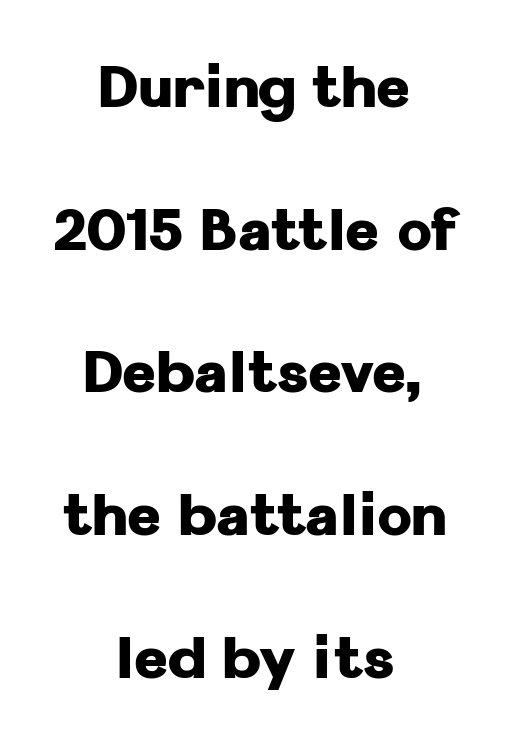
The image shows 58 px heavy sans-serif type, upright; set centered, loose line spacing (2.46x), normal letter spacing, not underlined; low stroke contrast and a medium x-height.
